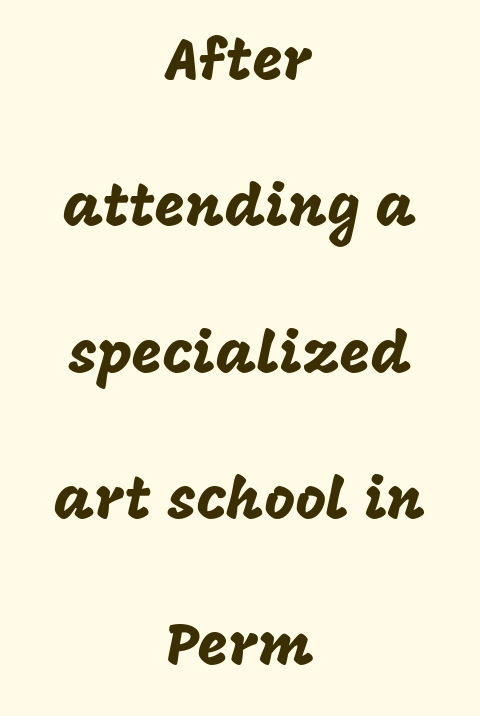
The image shows 59 px sans-serif type; set centered, loose line spacing (2.48x), normal letter spacing, not underlined; low stroke contrast and a large x-height.
